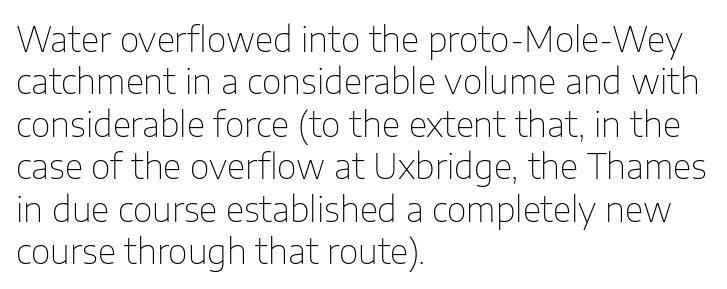
You can tell from the bare stems that sans-serif type was used. The type is set solid horizontally, with unmodified tracking. On a weight scale, this lands at 450 or below. Italic? Not at all — the glyphs are vertical.
